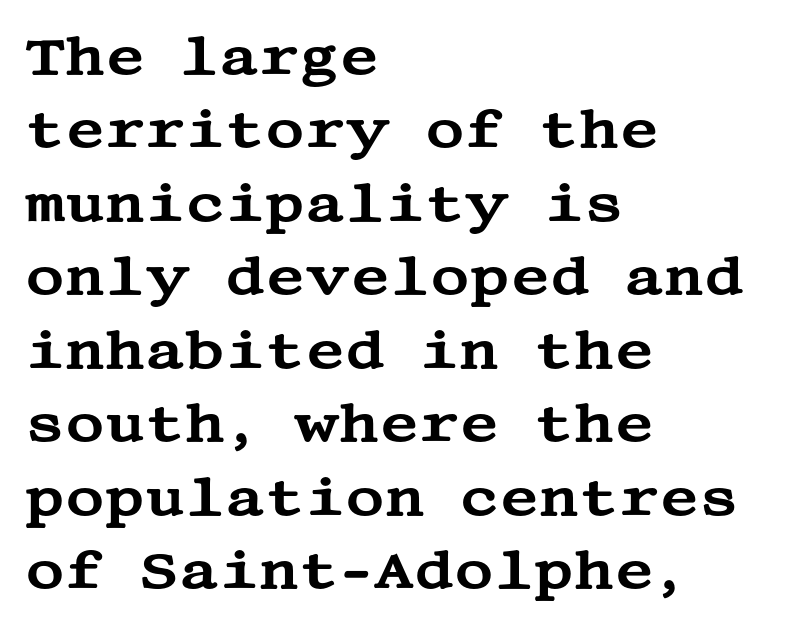
Q: Is the text italic (slanted)? A: No, it is upright.
Q: Is the typeface a serif or a sans-serif typeface? A: Serif.
Q: Is the text underlined? A: No.
Q: How is the paragraph aligned? A: Left-aligned.
Q: Is the spacing between letters normal or unusually wide? A: Normal.
Q: Is the spacing between lines tight, normal or loose? A: Normal.
Q: Width (condensed, normal, or wide)? A: Wide.
Q: Stroke contrast? A: Medium.
Q: x-height? A: Large.
